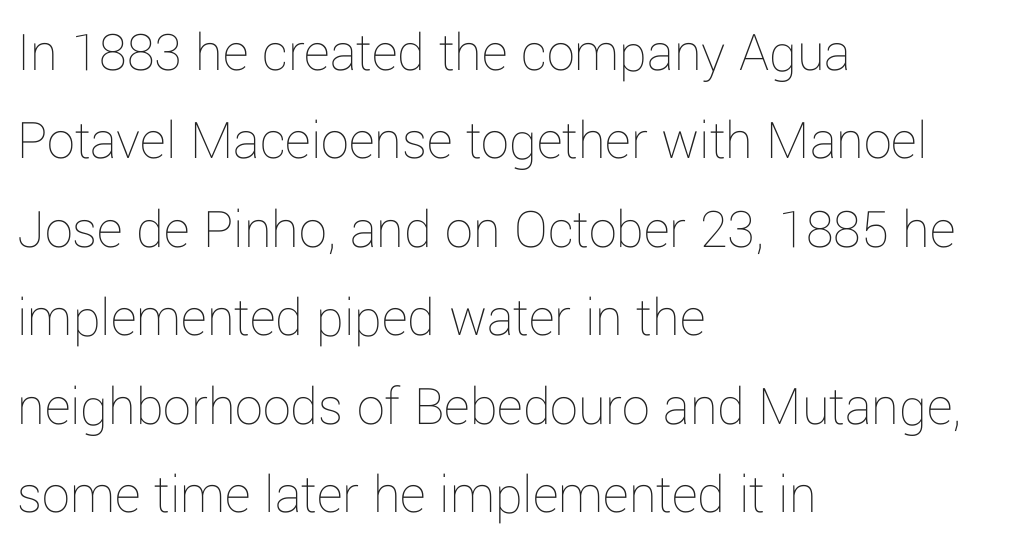
The image shows 56 px thin type, upright; set left-aligned, normal line spacing (1.58x), normal letter spacing, not underlined; low stroke contrast and a medium x-height.
